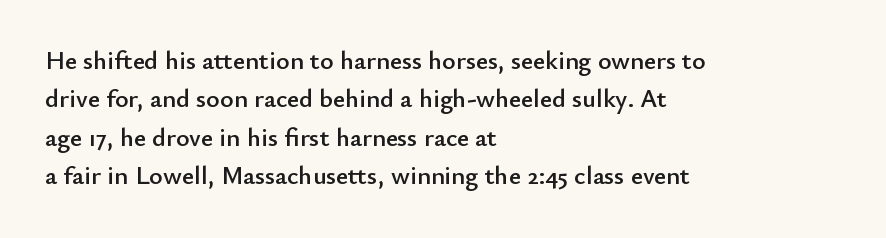
These lines keep a tight, regular rhythm from letter to letter. A student would call this left alignment; a typographer would say flush left, rag right. Descenders are the only things crossing below the line. Evenly set lines give the paragraph a standard silhouette. Ordinary non-slanted type is in use.
